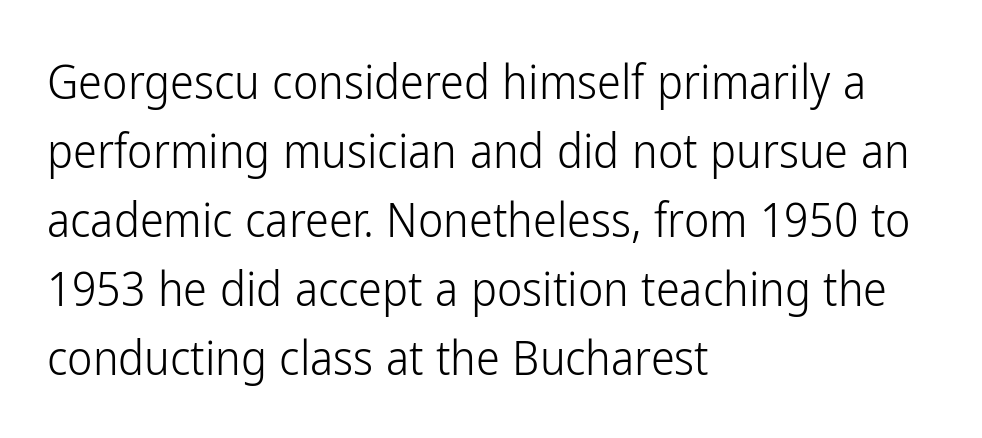
I'd call this a sans setting — the letters go barefoot. If you drew a line through each stem, it would be perfectly vertical. Stroke mass is kept to a normal reading level or below. These lines are set flush left with a ragged right edge. The specimen omits any rule beneath the text block's lines. Caption: standard tracking, unaltered.
